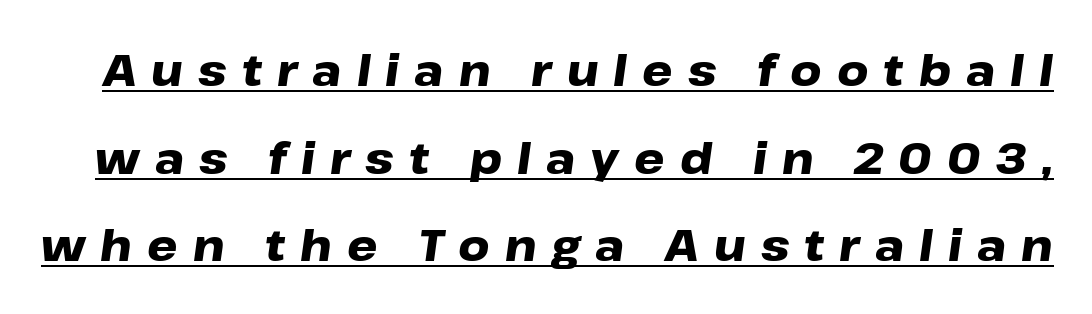
{"italic": "yes", "lean": "right", "slant_degrees": 8, "bold": "yes", "weight": "heavy", "width": "wide", "stroke_contrast": "low", "x_height": "medium", "monospaced": "no", "underline": "yes", "line_spacing": "loose", "line_spacing_ratio": 2.04, "letter_spacing": "wide", "letter_spacing_em": 0.35, "glyph_px": 43}
